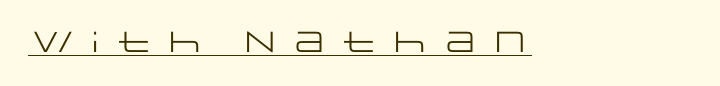
The image shows 29 px regular-weight, wide sans-serif type, upright; set unusually wide letter spacing (+0.24 em), underlined; low stroke contrast and a large x-height.
